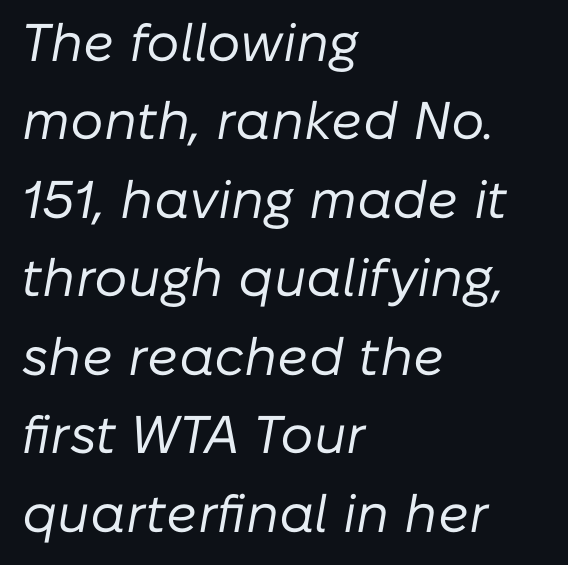
There is no visible air inserted between adjacent glyphs. The rows are spaced the way most documents space them. Lines of text with bare space underneath. Is the block centered? No — it sits flush against the left margin. Italic? Definitely — the glyphs are oblique.
